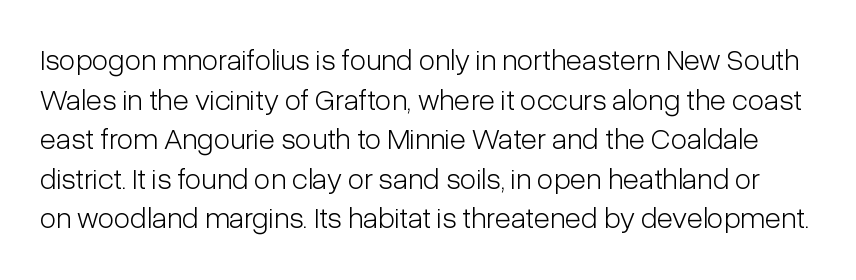
Q: Is the text bold? A: No.
Q: Is the text italic (slanted)? A: No, it is upright.
Q: Is the typeface a serif or a sans-serif typeface? A: Sans-serif.
Q: Is the text underlined? A: No.
Q: Is the spacing between letters normal or unusually wide? A: Normal.
Q: Is the spacing between lines tight, normal or loose? A: Normal.
Q: Width (condensed, normal, or wide)? A: Condensed.
Q: Stroke contrast? A: Low.
Q: x-height? A: Medium.
Q: Monospaced? A: No.
